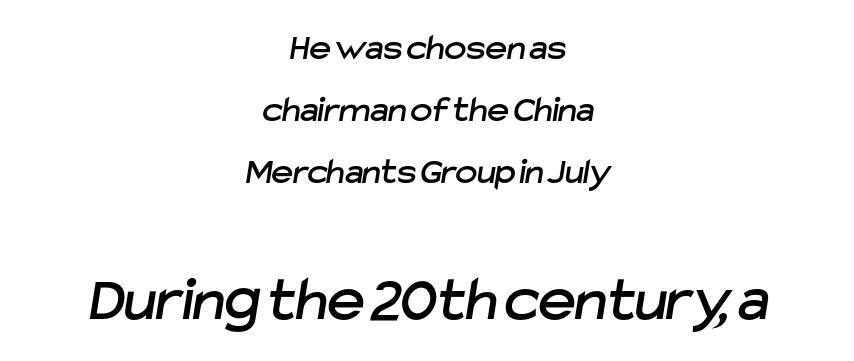
Q: Is the typeface a serif or a sans-serif typeface? A: Sans-serif.
Q: Is the text underlined? A: No.
Q: How is the paragraph aligned? A: Centered.
Q: Is the spacing between letters normal or unusually wide? A: Normal.
Q: Is the spacing between lines tight, normal or loose? A: Normal.
Q: Which block of text is set in a larger size, the first (top) or the second (bottom)? A: The second (bottom) one.
Q: Width (condensed, normal, or wide)? A: Normal.
Q: Stroke contrast? A: Low.
Q: x-height? A: Medium.
Q: Monospaced? A: No.
